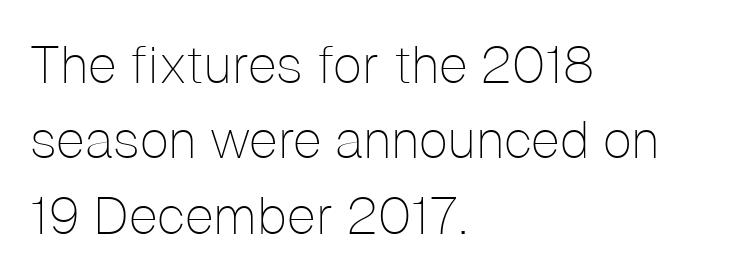
The image shows 52 px thin sans-serif type, upright; set left-aligned, normal line spacing (1.45x), normal letter spacing, not underlined; low stroke contrast and a medium x-height.
